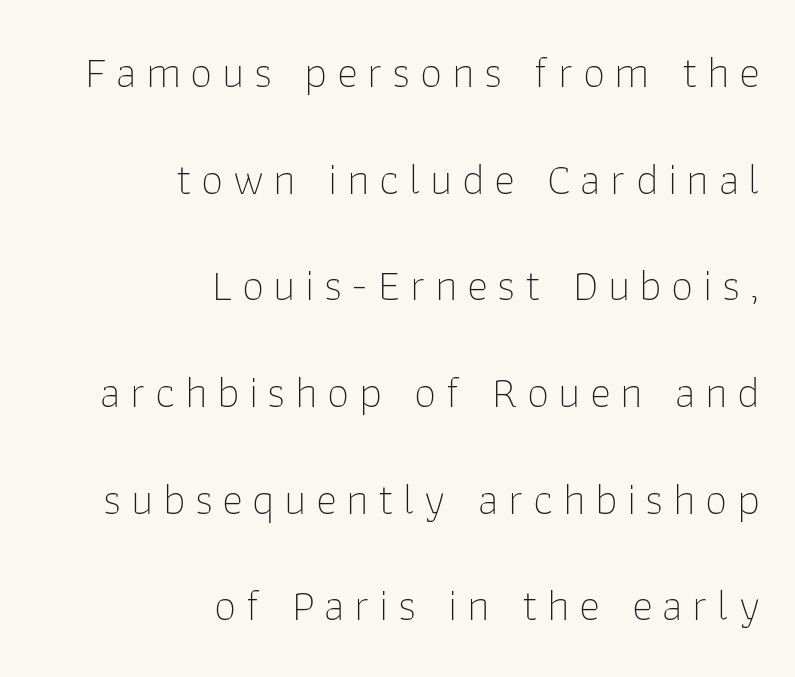
The image shows 45 px thin sans-serif type, upright; set right-aligned, loose line spacing (2.37x), unusually wide letter spacing (+0.21 em), not underlined; low stroke contrast and a medium x-height.
